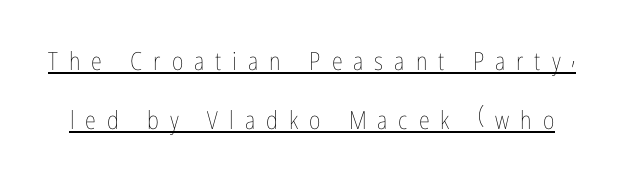
Q: Is the text bold? A: No.
Q: Is the text italic (slanted)? A: No, it is upright.
Q: Is the text underlined? A: Yes.
Q: Is the spacing between letters normal or unusually wide? A: Unusually wide.
Q: Is the spacing between lines tight, normal or loose? A: Loose.
